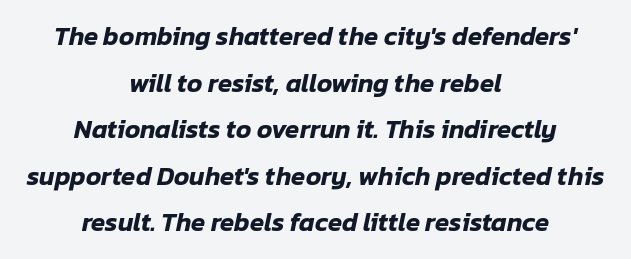
{"italic": "yes", "lean": "right", "slant_degrees": 12, "underline": "no", "align": "center", "line_spacing_ratio": 1.79, "letter_spacing": "normal", "letter_spacing_em": 0.0, "glyph_px": 26}
